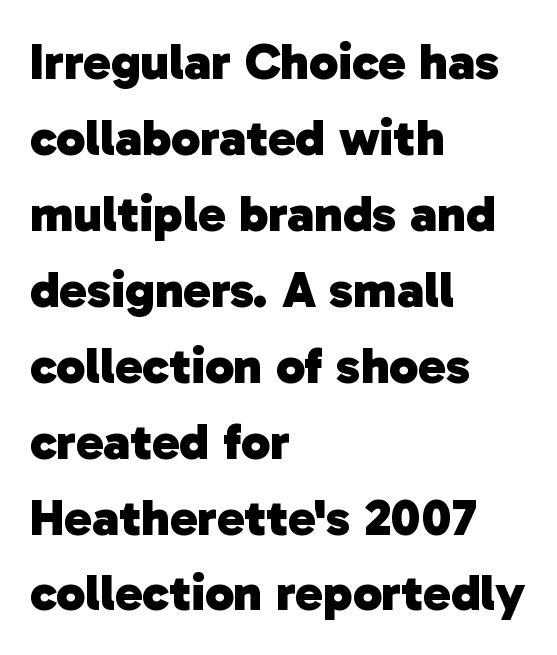
{"serif": "no", "bold": "yes", "weight": "heavy", "width": "normal", "stroke_contrast": "low", "x_height": "medium", "monospaced": "no", "underline": "no", "align": "left", "line_spacing": "normal", "line_spacing_ratio": 1.46, "letter_spacing": "normal", "letter_spacing_em": 0.0, "glyph_px": 52}
